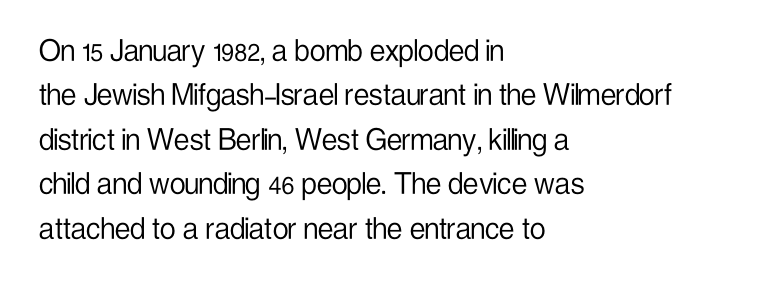
The image shows 35 px light, condensed sans-serif type, upright; set left-aligned, normal line spacing (1.27x), normal letter spacing, not underlined; low stroke contrast and a medium x-height.
